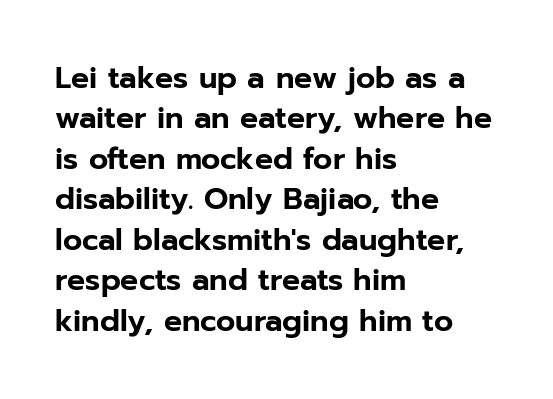
The image shows 30 px sans-serif type, upright; set left-aligned, normal line spacing (1.35x), normal letter spacing, not underlined; low stroke contrast and a medium x-height.
